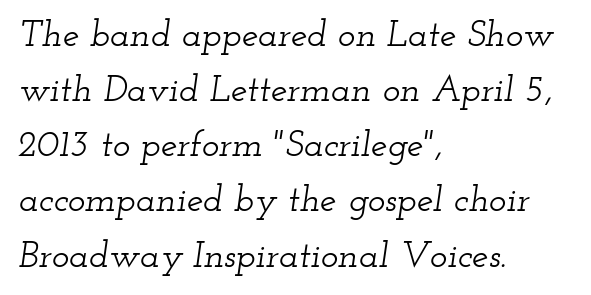
{"serif": "yes", "italic": "yes", "lean": "right", "slant_degrees": 12, "width": "wide", "stroke_contrast": "low", "x_height": "small", "monospaced": "no", "underline": "no", "align": "left", "line_spacing": "normal", "line_spacing_ratio": 1.49, "letter_spacing": "normal", "letter_spacing_em": 0.0, "glyph_px": 37}
